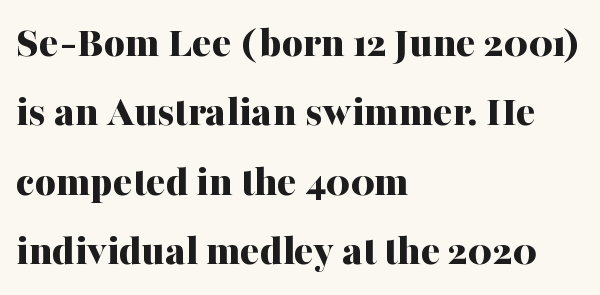
Q: Is the text bold? A: Yes.
Q: Is the text italic (slanted)? A: No, it is upright.
Q: Is the typeface a serif or a sans-serif typeface? A: Serif.
Q: Is the text underlined? A: No.
Q: How is the paragraph aligned? A: Left-aligned.
Q: Is the spacing between letters normal or unusually wide? A: Normal.
Q: Is the spacing between lines tight, normal or loose? A: Normal.
Q: Width (condensed, normal, or wide)? A: Normal.
Q: Stroke contrast? A: Medium.
Q: x-height? A: Medium.
Q: Monospaced? A: No.
